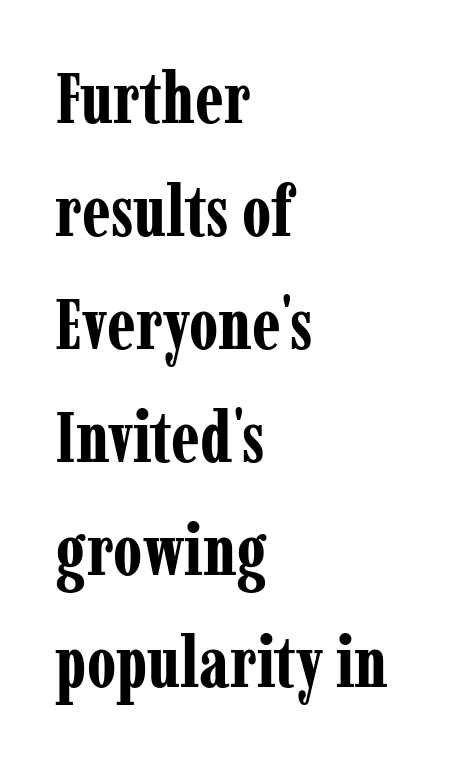
Words float on clear page, feet unadorned. Characters follow at the spacing the type designer built in. Ordinary non-slanted type is in use. A classic flush-left, rag-right setting is used for this passage.
